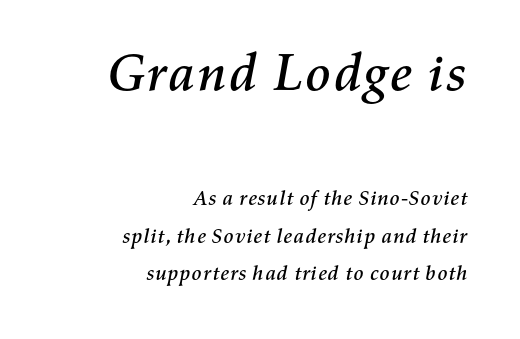
The image shows 53 px text type, italic (leaning right); set right-aligned, line spacing 1.79x, normal letter spacing, not underlined; the first (top) block is 2.52x larger; medium stroke contrast and a medium x-height.
